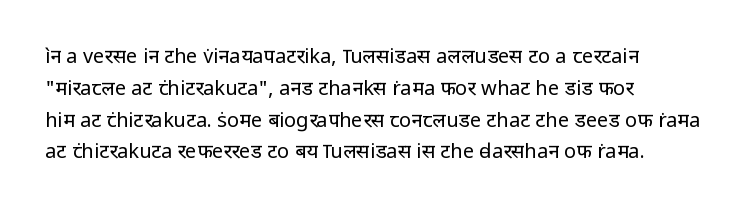
The image shows 20 px text type, upright; set left-aligned, normal line spacing (1.59x), normal letter spacing, not underlined.
